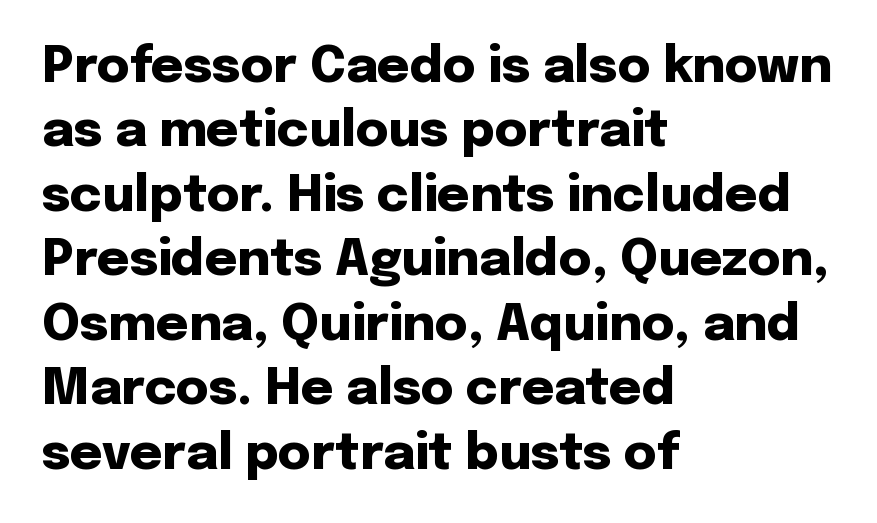
Q: Is the text bold? A: Yes.
Q: Is the text italic (slanted)? A: No, it is upright.
Q: Is the typeface a serif or a sans-serif typeface? A: Sans-serif.
Q: Is the text underlined? A: No.
Q: How is the paragraph aligned? A: Left-aligned.
Q: Is the spacing between letters normal or unusually wide? A: Normal.
Q: Is the spacing between lines tight, normal or loose? A: Normal.
Q: Width (condensed, normal, or wide)? A: Normal.
Q: Stroke contrast? A: Low.
Q: x-height? A: Medium.
Q: Monospaced? A: No.
